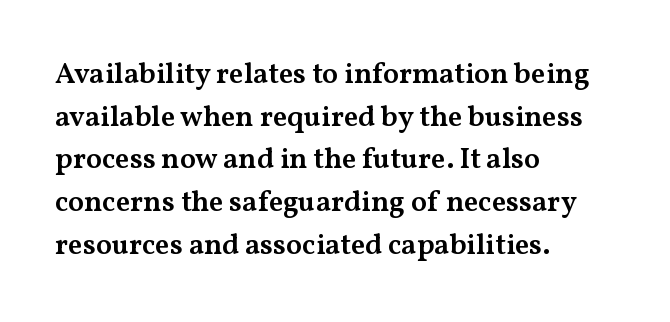
Regarding leading, the lines here are spaced in the standard way. The face used here is proportionally spaced, like ordinary book or web type. A fair bit of extra ink — the face is semibold, not bold. The letters stand straight up with perfectly vertical stems.
